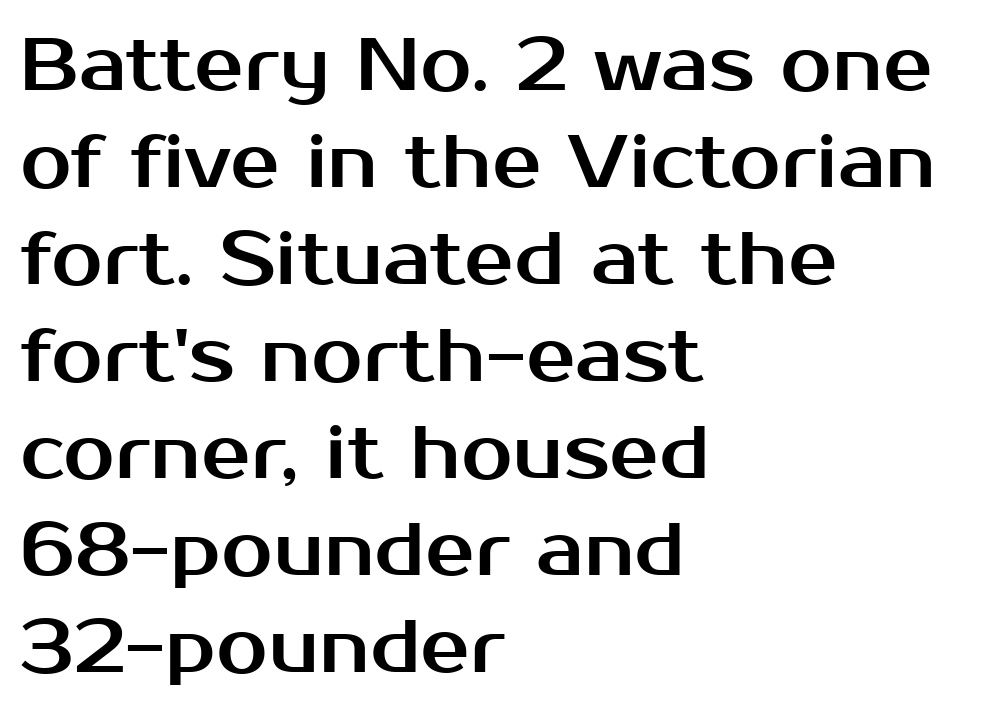
{"serif": "no", "italic": "no", "width": "normal", "stroke_contrast": "medium", "x_height": "medium", "monospaced": "no", "underline": "no", "align": "left", "line_spacing": "normal", "line_spacing_ratio": 1.31, "letter_spacing": "normal", "letter_spacing_em": 0.0, "glyph_px": 74}
